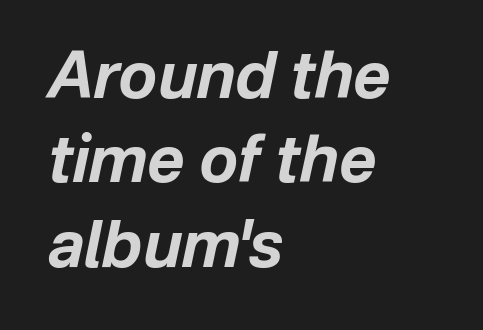
Q: Is the text bold? A: Yes.
Q: Is the text italic (slanted)? A: Yes, it leans right by about 12 degrees.
Q: Is the text underlined? A: No.
Q: How is the paragraph aligned? A: Left-aligned.
Q: Is the spacing between letters normal or unusually wide? A: Normal.
Q: Is the spacing between lines tight, normal or loose? A: Normal.
Q: Width (condensed, normal, or wide)? A: Normal.
Q: Stroke contrast? A: Low.
Q: x-height? A: Medium.
Q: Monospaced? A: No.
